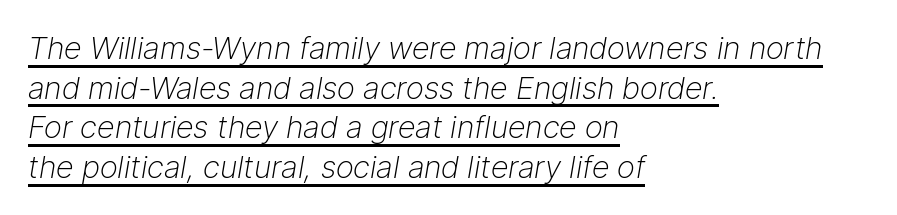
Q: Is the text bold? A: No.
Q: Is the text italic (slanted)? A: Yes, it leans right by about 9 degrees.
Q: Is the text underlined? A: Yes.
Q: How is the paragraph aligned? A: Left-aligned.
Q: Is the spacing between letters normal or unusually wide? A: Normal.
Q: Is the spacing between lines tight, normal or loose? A: Normal.
Q: Width (condensed, normal, or wide)? A: Normal.
Q: Stroke contrast? A: Low.
Q: x-height? A: Medium.
Q: Monospaced? A: No.
